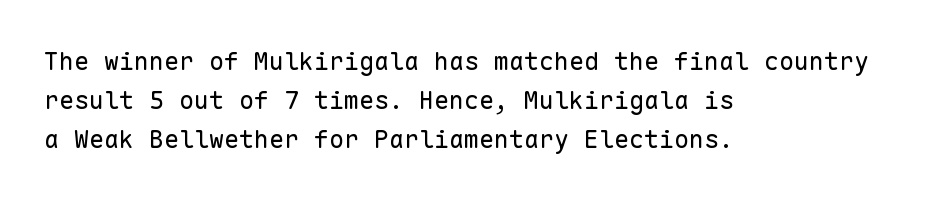
{"italic": "no", "bold": "no", "underline": "no", "align": "left", "line_spacing": "normal", "line_spacing_ratio": 1.57, "letter_spacing": "normal", "letter_spacing_em": 0.0, "glyph_px": 25}
